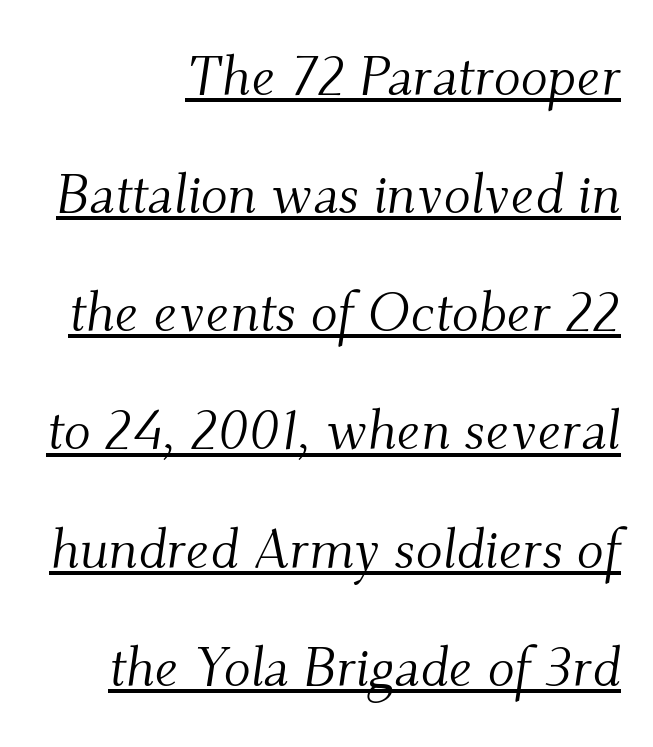
{"serif": "yes", "italic": "yes", "lean": "right", "slant_degrees": 9, "bold": "no", "weight": "light", "width": "normal", "stroke_contrast": "medium", "x_height": "small", "monospaced": "no", "underline": "yes", "align": "right", "line_spacing": "loose", "line_spacing_ratio": 2.11, "letter_spacing": "normal", "letter_spacing_em": 0.0, "glyph_px": 56}
